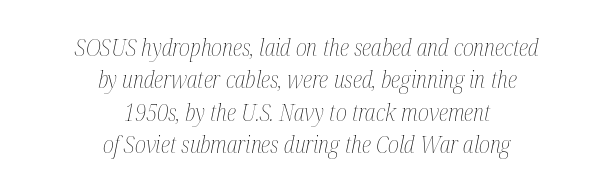
The image shows 23 px text type, italic (leaning right); set centered, normal line spacing (1.41x), normal letter spacing, not underlined.
